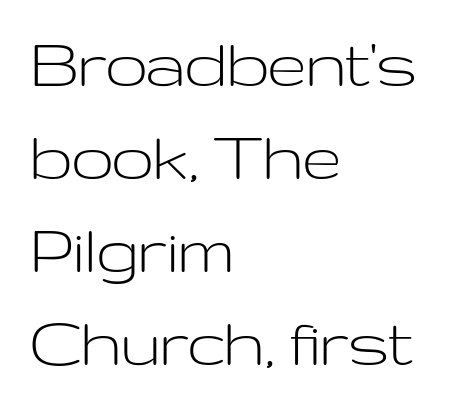
Typeset ragged right — the left edge is the straight one. The designer went with a sans here, leaving each stem footless. This rendering leaves character spacing at its baseline value. Has an underline been added? It has not. You could not count columns in this text — the font is proportionally spaced. The typesetting does not lean heavy: it is not bold.
